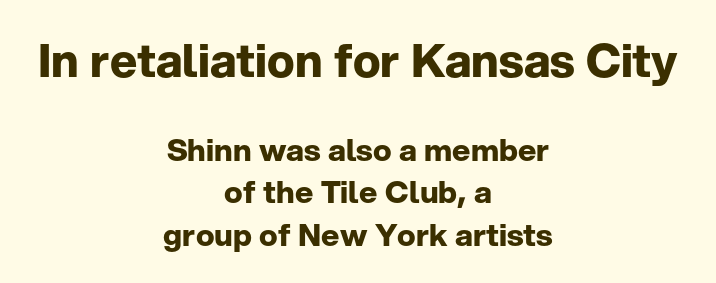
Q: Is the text bold? A: Yes.
Q: Is the text italic (slanted)? A: No, it is upright.
Q: Is the typeface a serif or a sans-serif typeface? A: Sans-serif.
Q: Is the text underlined? A: No.
Q: How is the paragraph aligned? A: Centered.
Q: Is the spacing between letters normal or unusually wide? A: Normal.
Q: Is the spacing between lines tight, normal or loose? A: Normal.
Q: Which block of text is set in a larger size, the first (top) or the second (bottom)? A: The first (top) one.
Q: Width (condensed, normal, or wide)? A: Normal.
Q: Stroke contrast? A: Low.
Q: x-height? A: Medium.
Q: Monospaced? A: No.
